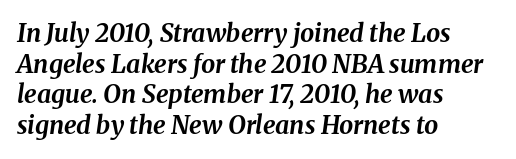
One-word summary of the alignment: left. Short note: letters normally spaced. Strong, thick strokes mark this as bold type. The axis of the letterforms is tilted away from vertical.
